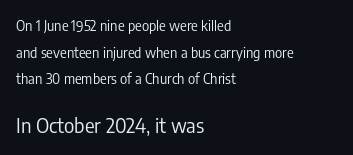
The image shows 20 px text type, upright; set left-aligned, loose line spacing (1.91x), normal letter spacing, not underlined; the second (bottom) block is 1.43x larger.
